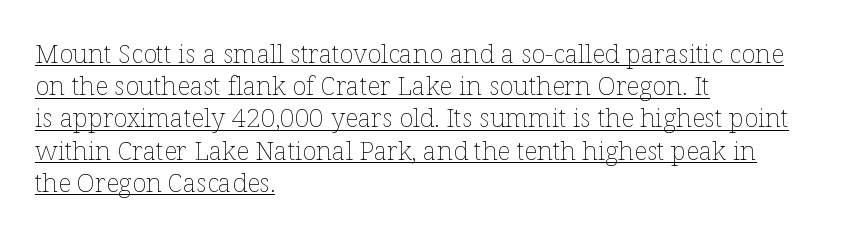
{"italic": "no", "bold": "no", "underline": "yes", "align": "left", "line_spacing_ratio": 1.24, "letter_spacing": "normal", "letter_spacing_em": 0.0, "glyph_px": 26}
